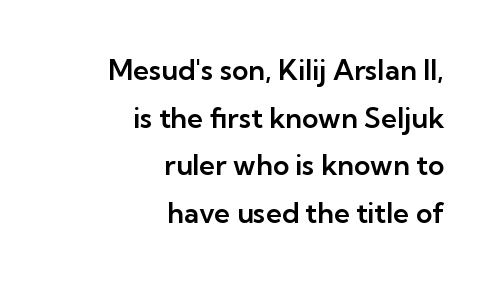
Q: Is the text italic (slanted)? A: No, it is upright.
Q: Is the typeface a serif or a sans-serif typeface? A: Sans-serif.
Q: Is the text underlined? A: No.
Q: How is the paragraph aligned? A: Right-aligned.
Q: Is the spacing between letters normal or unusually wide? A: Normal.
Q: Is the spacing between lines tight, normal or loose? A: Normal.
Q: Width (condensed, normal, or wide)? A: Normal.
Q: Stroke contrast? A: Low.
Q: x-height? A: Medium.
Q: Monospaced? A: No.
